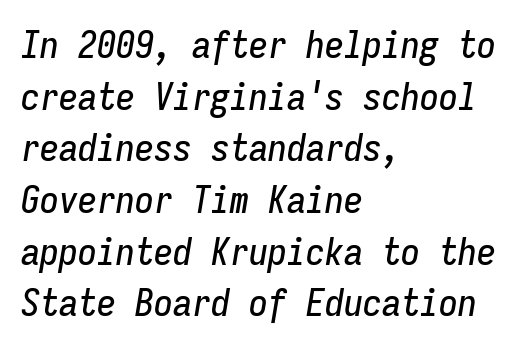
Q: Is the text italic (slanted)? A: Yes, it leans right by about 9 degrees.
Q: Is the text underlined? A: No.
Q: How is the paragraph aligned? A: Left-aligned.
Q: Is the spacing between letters normal or unusually wide? A: Normal.
Q: Is the spacing between lines tight, normal or loose? A: Normal.
Q: Width (condensed, normal, or wide)? A: Condensed.
Q: Stroke contrast? A: Low.
Q: x-height? A: Medium.
Q: Monospaced? A: Yes.
